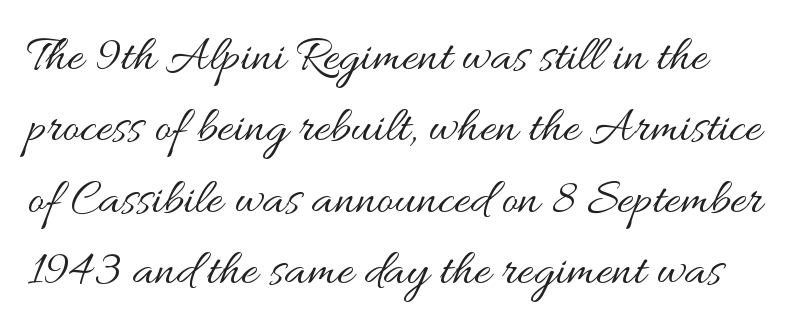
{"bold": "no", "weight": "regular", "width": "wide", "stroke_contrast": "medium", "x_height": "small", "monospaced": "no", "underline": "no", "line_spacing": "normal", "line_spacing_ratio": 1.4, "letter_spacing": "normal", "letter_spacing_em": 0.0, "glyph_px": 51}
